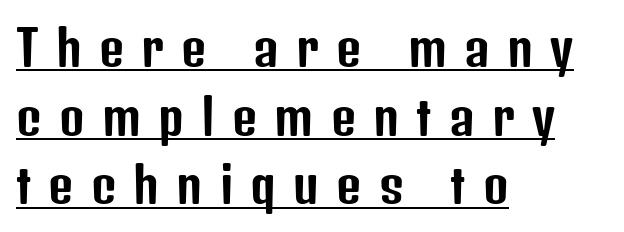
{"serif": "no", "italic": "no", "width": "condensed", "stroke_contrast": "low", "x_height": "medium", "monospaced": "no", "underline": "yes", "align": "left", "line_spacing": "normal", "line_spacing_ratio": 1.4, "letter_spacing": "wide", "letter_spacing_em": 0.35, "glyph_px": 49}
